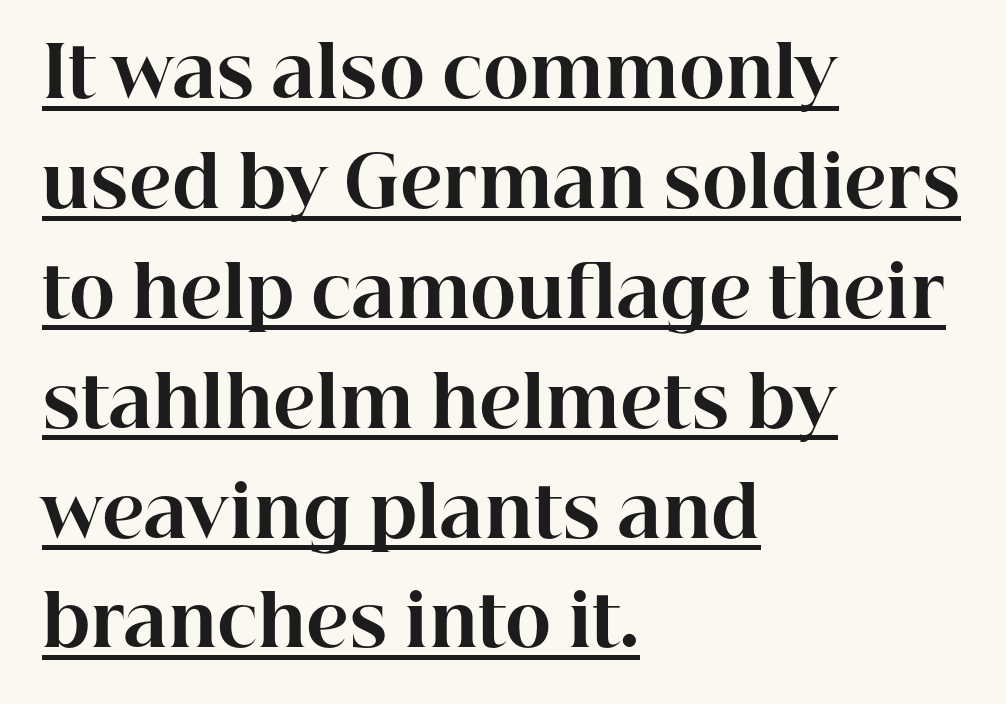
A full-strength bold gives these letters their thick strokes. Caption: multi-line text, flush left, ragged right. Glyph-to-glyph distance matches everyday printed text. Emphasis is given by a line drawn under the lettering.
